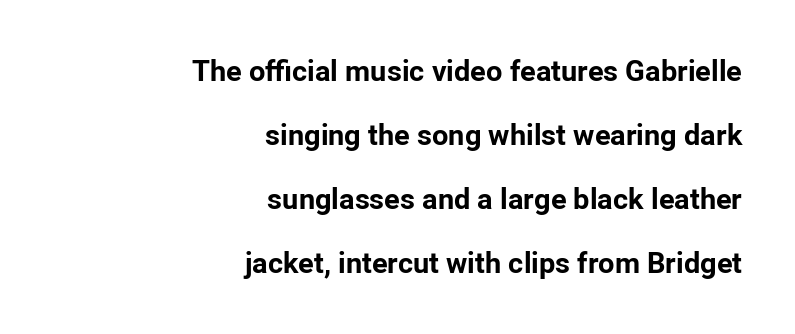
{"serif": "no", "italic": "no", "bold": "yes", "weight": "bold", "width": "normal", "stroke_contrast": "low", "x_height": "medium", "monospaced": "no", "underline": "no", "align": "right", "line_spacing": "loose", "line_spacing_ratio": 2.21, "letter_spacing": "normal", "letter_spacing_em": 0.0, "glyph_px": 29}
